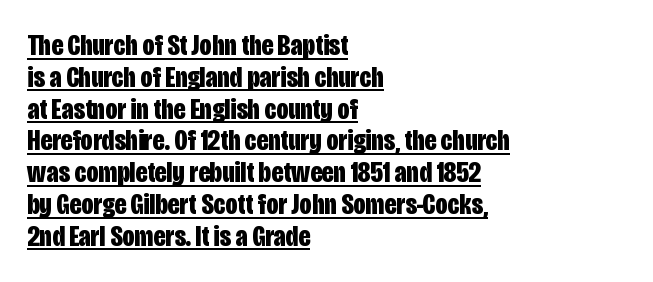
The image shows 30 px bold, condensed sans-serif type, upright; set left-aligned, tight line spacing (1.06x), normal letter spacing, underlined; low stroke contrast and a large x-height.
